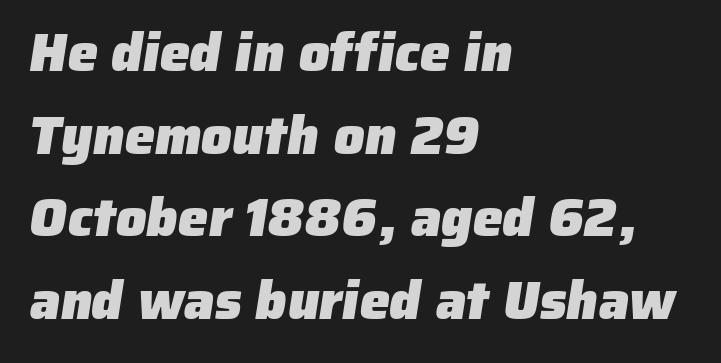
Q: Is the text bold? A: Yes.
Q: Is the typeface a serif or a sans-serif typeface? A: Sans-serif.
Q: Is the text underlined? A: No.
Q: How is the paragraph aligned? A: Left-aligned.
Q: Is the spacing between letters normal or unusually wide? A: Normal.
Q: Is the spacing between lines tight, normal or loose? A: Normal.
Q: Width (condensed, normal, or wide)? A: Normal.
Q: Stroke contrast? A: Low.
Q: x-height? A: Medium.
Q: Monospaced? A: No.
